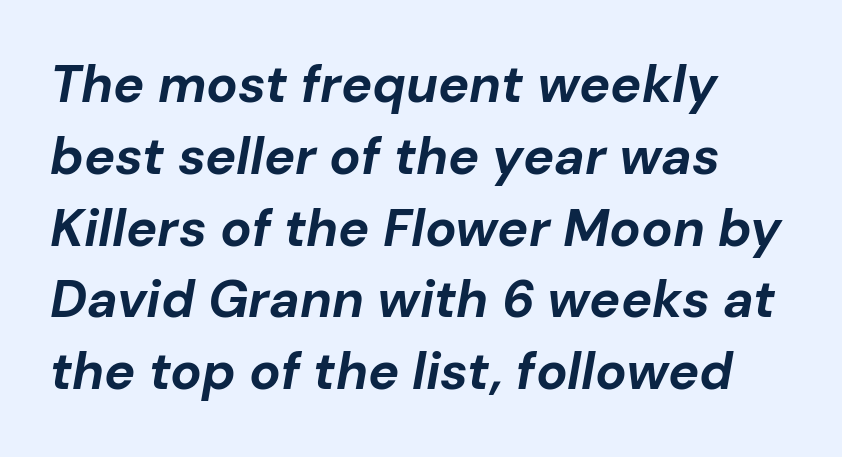
Look at the tracking — it's just the regular setting, nothing added. Posture: slanted. Each letter keeps its own natural width here, so spacing adapts to shape. I'd describe the lettering as bold — thick and assertive. Descenders are the only things crossing below the line. Notice how the passage keeps a crisp vertical edge on the left only.
